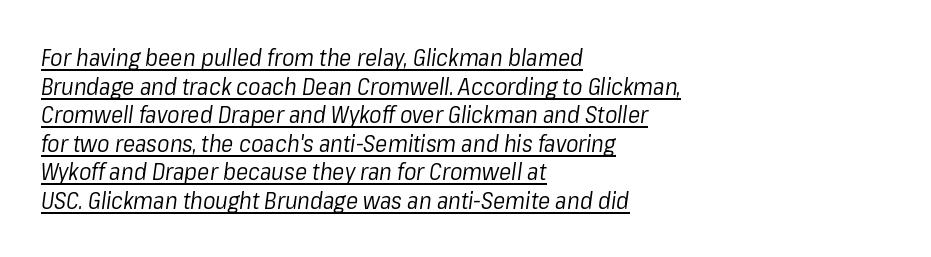
{"italic": "yes", "lean": "right", "slant_degrees": 8, "bold": "no", "underline": "yes", "align": "left", "line_spacing_ratio": 1.24, "letter_spacing": "normal", "letter_spacing_em": 0.0, "glyph_px": 23}
